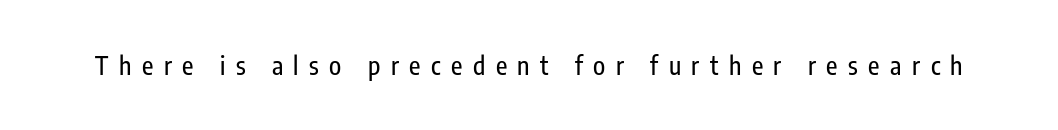
{"italic": "no", "underline": "no", "letter_spacing": "wide", "letter_spacing_em": 0.42, "glyph_px": 25}
